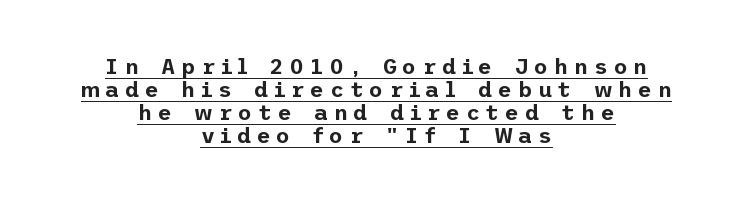
The image shows 22 px text type, upright; set centered, tight line spacing (1.05x), unusually wide letter spacing (+0.25 em), underlined.
